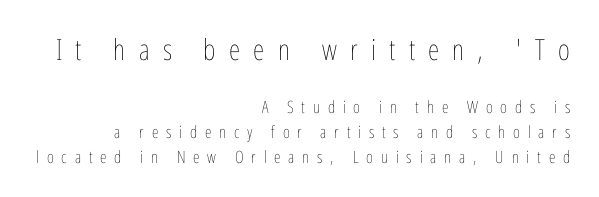
{"italic": "no", "bold": "no", "weight": "thin", "width": "condensed", "stroke_contrast": "low", "x_height": "medium", "monospaced": "no", "underline": "no", "align": "right", "line_spacing": "normal", "line_spacing_ratio": 1.45, "letter_spacing": "wide", "letter_spacing_em": 0.46, "larger_block": "first", "size_ratio": 1.71, "glyph_px": 29}
